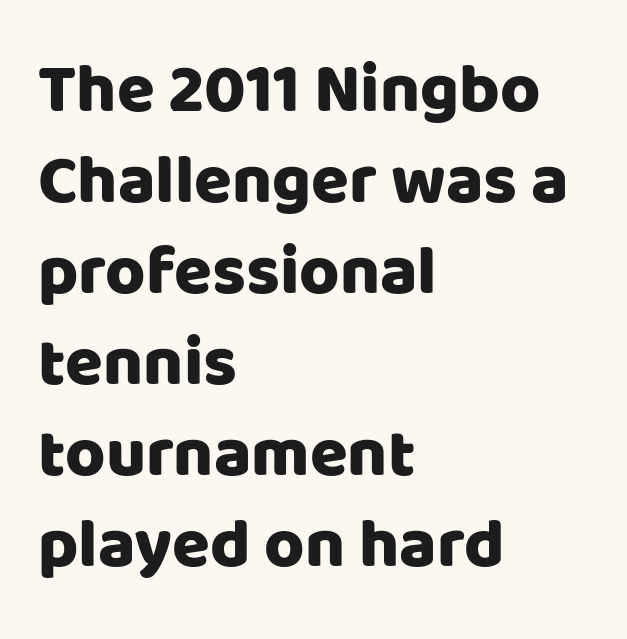
Does the leading feel generous? No, just average. Each letter keeps its own natural width here, so spacing adapts to shape. Line beginnings align vertically; line endings do not. Nothing unusual about the tracking: characters are spaced as the font intends. This sample uses an upright cut, with every glyph sitting square on the baseline. The typeface chosen for these lines omits serifs.
